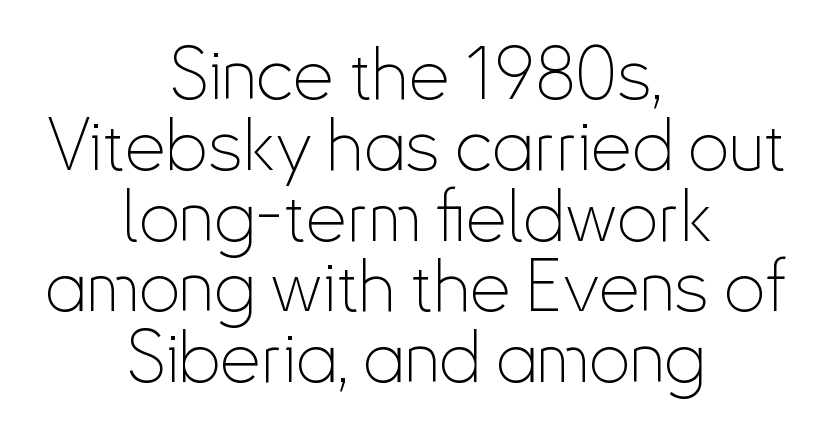
{"serif": "no", "italic": "no", "bold": "no", "weight": "thin", "width": "condensed", "stroke_contrast": "low", "x_height": "small", "monospaced": "no", "underline": "no", "align": "center", "line_spacing": "tight", "line_spacing_ratio": 0.97, "letter_spacing": "normal", "letter_spacing_em": 0.0, "glyph_px": 73}
